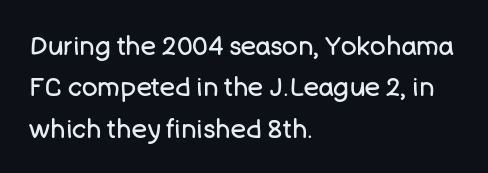
Each stroke keeps to a modest, everyday thickness or less. Whoever set this chose a conventional vertical rhythm. Caption: multi-line text, flush left, ragged right. Underlining? Definitely not there.
